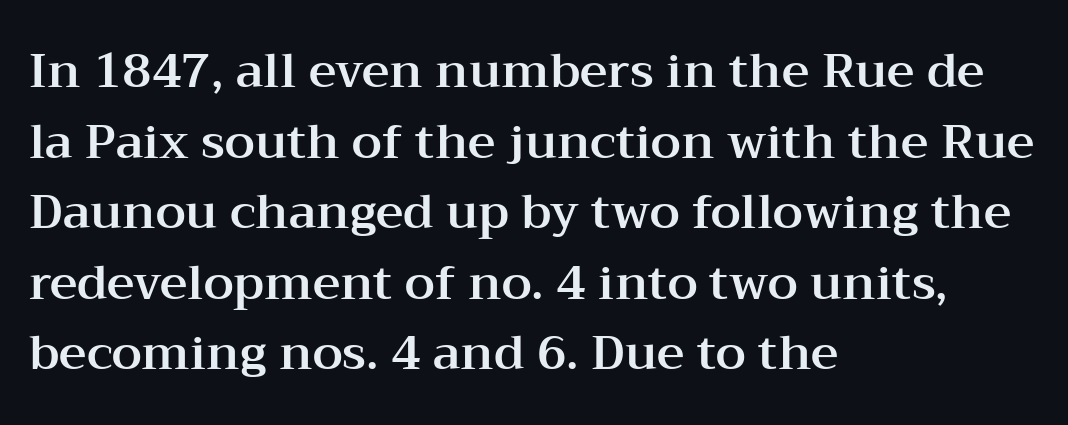
{"serif": "yes", "italic": "no", "width": "wide", "stroke_contrast": "medium", "x_height": "medium", "monospaced": "no", "underline": "no", "align": "left", "line_spacing": "normal", "line_spacing_ratio": 1.47, "letter_spacing": "normal", "letter_spacing_em": 0.0, "glyph_px": 48}
